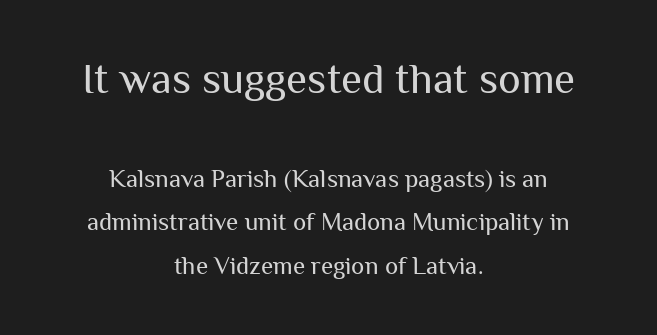
{"serif": "no", "italic": "no", "bold": "no", "weight": "regular", "width": "normal", "stroke_contrast": "medium", "x_height": "medium", "monospaced": "no", "underline": "no", "align": "center", "line_spacing_ratio": 1.75, "letter_spacing": "normal", "letter_spacing_em": 0.0, "larger_block": "first", "size_ratio": 1.72, "glyph_px": 43}
